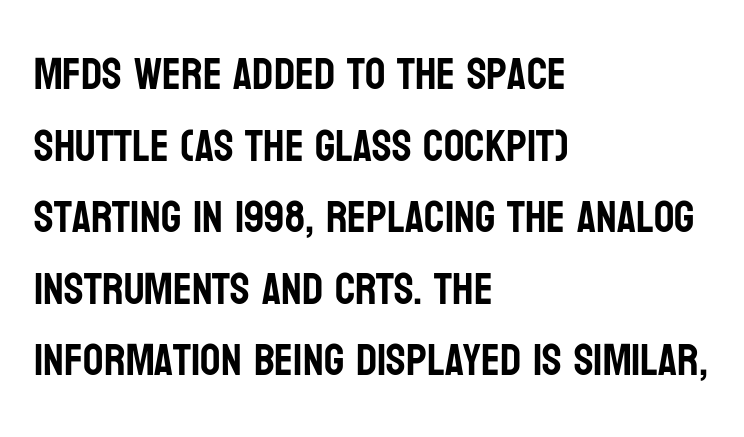
Q: Is the text italic (slanted)? A: No, it is upright.
Q: Is the typeface a serif or a sans-serif typeface? A: Sans-serif.
Q: Is the text underlined? A: No.
Q: How is the paragraph aligned? A: Left-aligned.
Q: Is the spacing between letters normal or unusually wide? A: Normal.
Q: Is the spacing between lines tight, normal or loose? A: Normal.
Q: Width (condensed, normal, or wide)? A: Condensed.
Q: Stroke contrast? A: Low.
Q: x-height? A: Large.
Q: Monospaced? A: No.
